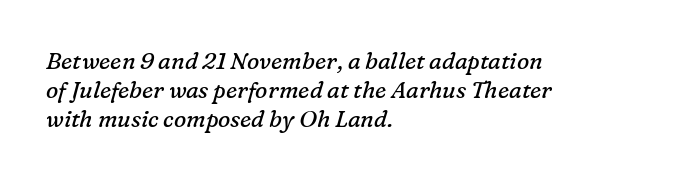
{"italic": "yes", "lean": "right", "slant_degrees": 16, "bold": "no", "underline": "no", "align": "left", "line_spacing": "normal", "line_spacing_ratio": 1.27, "letter_spacing": "normal", "letter_spacing_em": 0.0, "glyph_px": 23}
